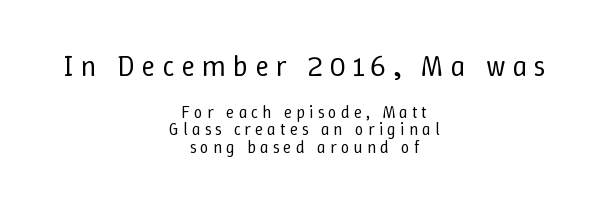
Q: Is the text bold? A: No.
Q: Is the text italic (slanted)? A: No, it is upright.
Q: Is the text underlined? A: No.
Q: How is the paragraph aligned? A: Centered.
Q: Is the spacing between letters normal or unusually wide? A: Unusually wide.
Q: Is the spacing between lines tight, normal or loose? A: Tight.
Q: Which block of text is set in a larger size, the first (top) or the second (bottom)? A: The first (top) one.
Q: Width (condensed, normal, or wide)? A: Normal.
Q: Stroke contrast? A: Low.
Q: x-height? A: Medium.
Q: Monospaced? A: No.
